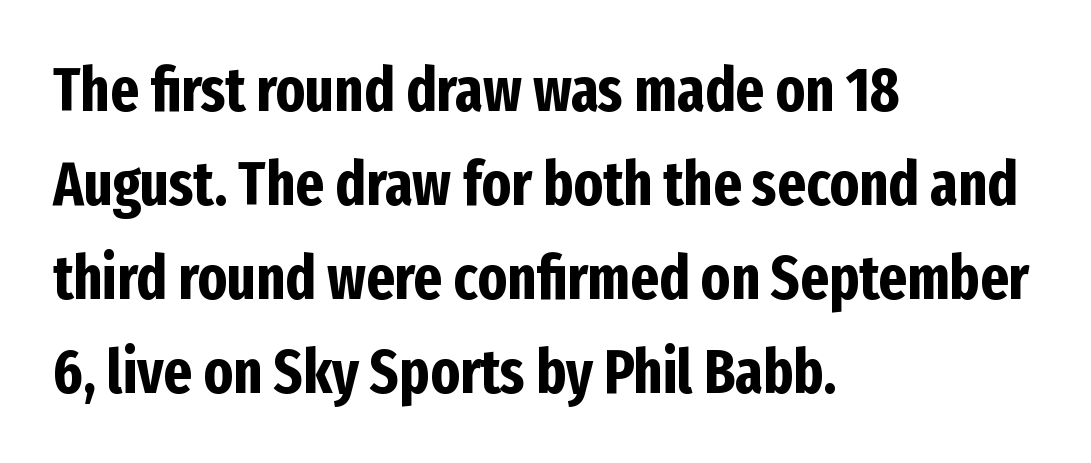
The characters look thick and weighty, a clear bold. The line-height multiplier appears to be the usual default. The specimen reads as upright at a glance. This is sans-serif lettering, the kind often seen on screens and signage. The type is set solid horizontally, with unmodified tracking. A classic flush-left, rag-right setting is used for this passage.
